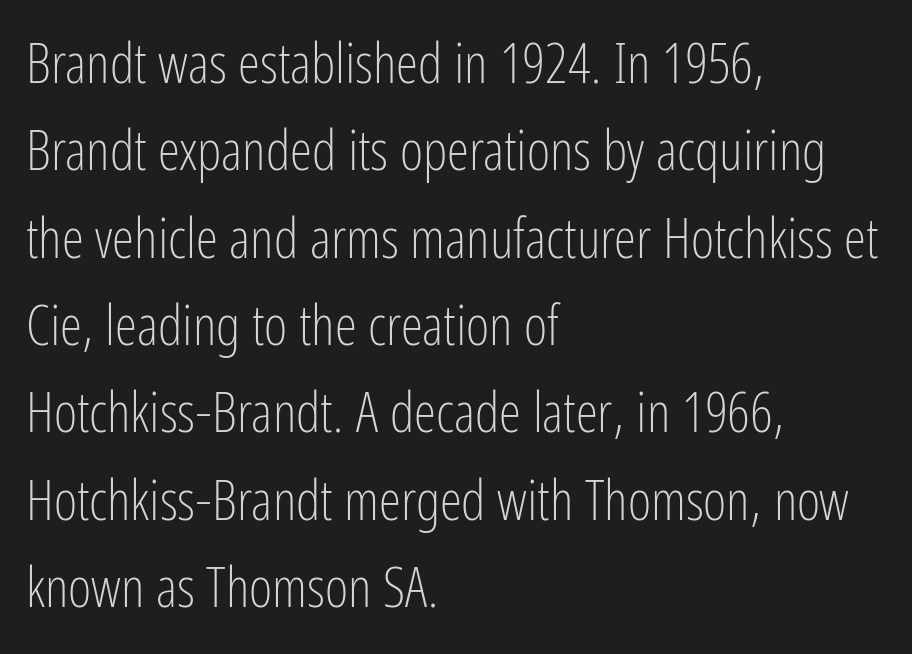
The image shows 56 px light, condensed sans-serif type, upright; set left-aligned, normal line spacing (1.56x), normal letter spacing, not underlined; low stroke contrast and a medium x-height.
